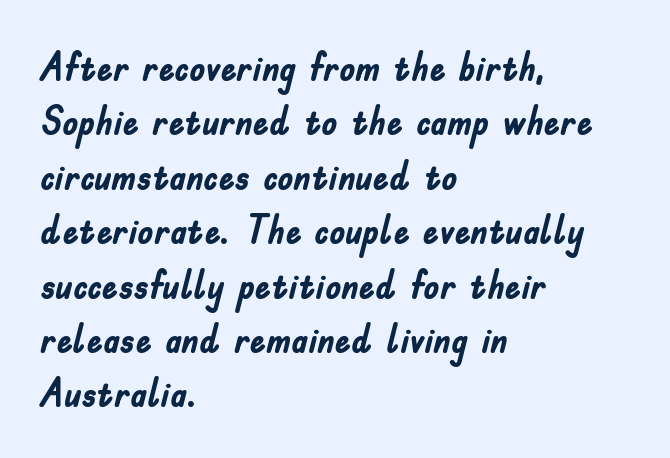
{"serif": "no", "bold": "yes", "weight": "semibold", "width": "condensed", "stroke_contrast": "low", "x_height": "small", "monospaced": "no", "underline": "no", "align": "left", "line_spacing": "normal", "line_spacing_ratio": 1.36, "letter_spacing": "normal", "letter_spacing_em": 0.0, "glyph_px": 40}
